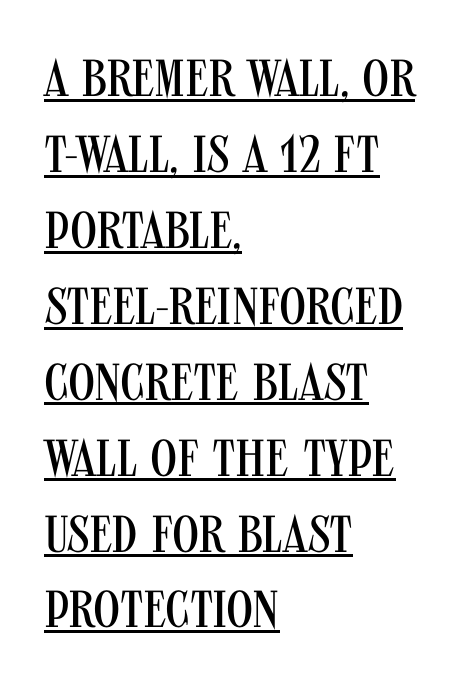
Q: Is the text bold? A: No.
Q: Is the text italic (slanted)? A: No, it is upright.
Q: Is the typeface a serif or a sans-serif typeface? A: Sans-serif.
Q: Is the text underlined? A: Yes.
Q: How is the paragraph aligned? A: Left-aligned.
Q: Is the spacing between letters normal or unusually wide? A: Normal.
Q: Is the spacing between lines tight, normal or loose? A: Normal.
Q: Width (condensed, normal, or wide)? A: Condensed.
Q: Stroke contrast? A: Medium.
Q: x-height? A: Large.
Q: Monospaced? A: No.
